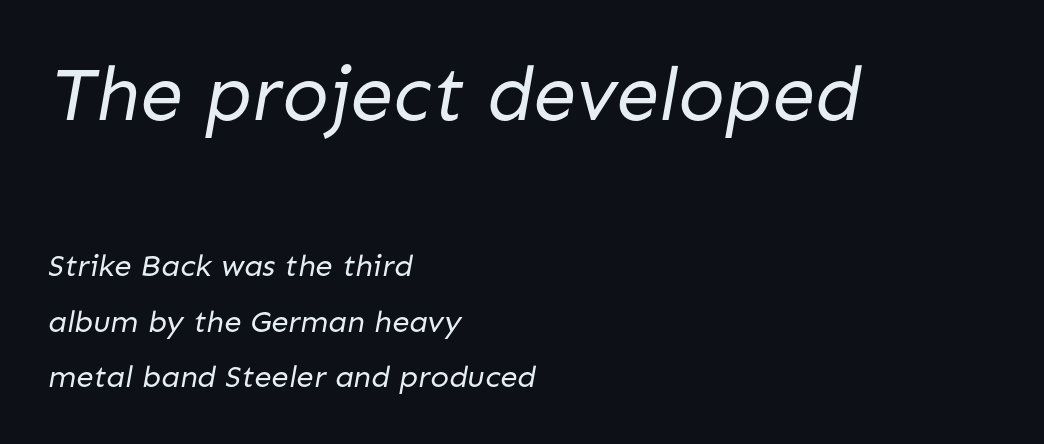
{"serif": "no", "bold": "no", "weight": "regular", "width": "normal", "stroke_contrast": "low", "x_height": "medium", "monospaced": "no", "underline": "no", "align": "left", "line_spacing_ratio": 1.79, "letter_spacing": "normal", "letter_spacing_em": 0.0, "larger_block": "first", "size_ratio": 2.48, "glyph_px": 77}
